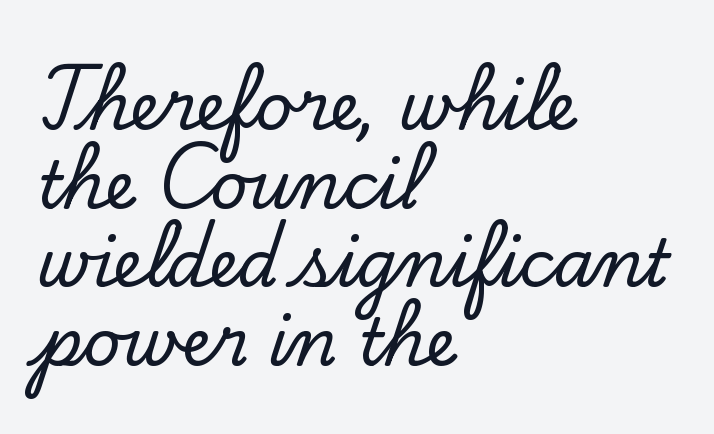
Here the glyphs are tracked normally, forming tight word shapes. The paragraph shown leans on its left margin. The face used here is proportionally spaced, like ordinary book or web type. Clear beneath every line of the passage.
